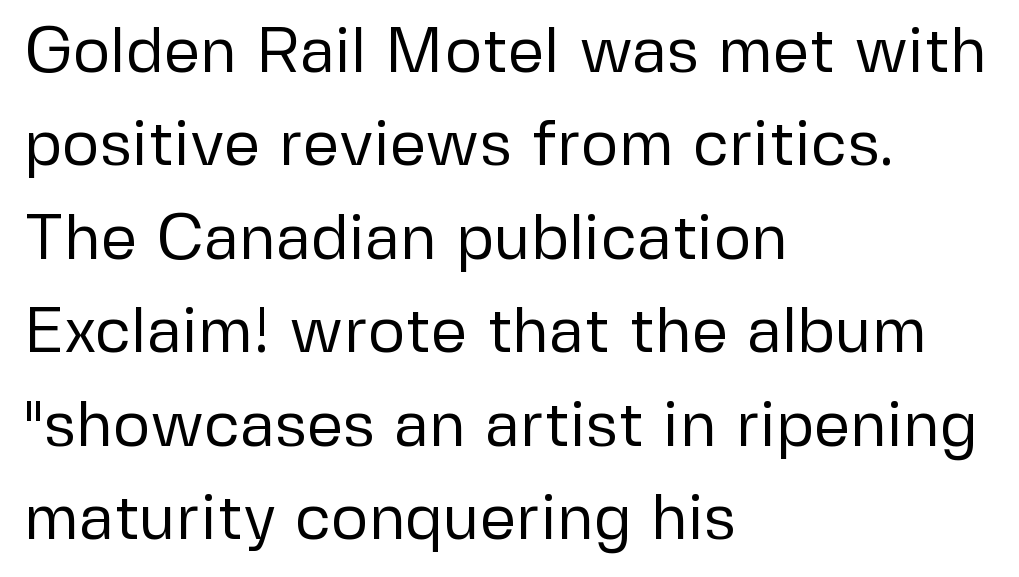
Q: Is the text bold? A: No.
Q: Is the text italic (slanted)? A: No, it is upright.
Q: Is the typeface a serif or a sans-serif typeface? A: Sans-serif.
Q: Is the text underlined? A: No.
Q: How is the paragraph aligned? A: Left-aligned.
Q: Is the spacing between letters normal or unusually wide? A: Normal.
Q: Is the spacing between lines tight, normal or loose? A: Normal.
Q: Width (condensed, normal, or wide)? A: Normal.
Q: Stroke contrast? A: Low.
Q: x-height? A: Medium.
Q: Monospaced? A: No.
